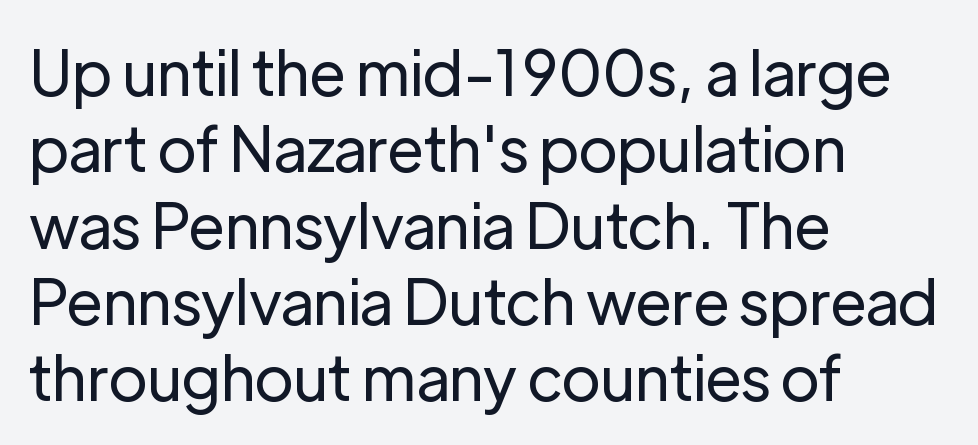
The image shows 62 px regular-weight sans-serif type, upright; set left-aligned, line spacing 1.23x, normal letter spacing, not underlined; low stroke contrast and a medium x-height.
